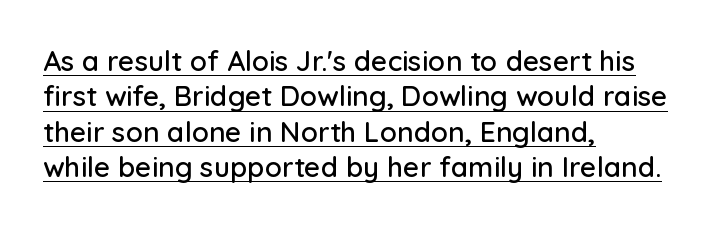
Q: Is the text italic (slanted)? A: No, it is upright.
Q: Is the typeface a serif or a sans-serif typeface? A: Sans-serif.
Q: Is the text underlined? A: Yes.
Q: How is the paragraph aligned? A: Left-aligned.
Q: Is the spacing between letters normal or unusually wide? A: Normal.
Q: Is the spacing between lines tight, normal or loose? A: Normal.
Q: Width (condensed, normal, or wide)? A: Normal.
Q: Stroke contrast? A: Low.
Q: x-height? A: Medium.
Q: Monospaced? A: No.
